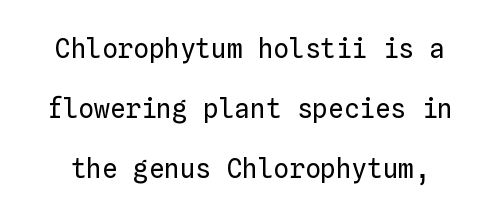
The image shows 26 px text type, upright; set loose line spacing (2.31x), normal letter spacing, not underlined.
